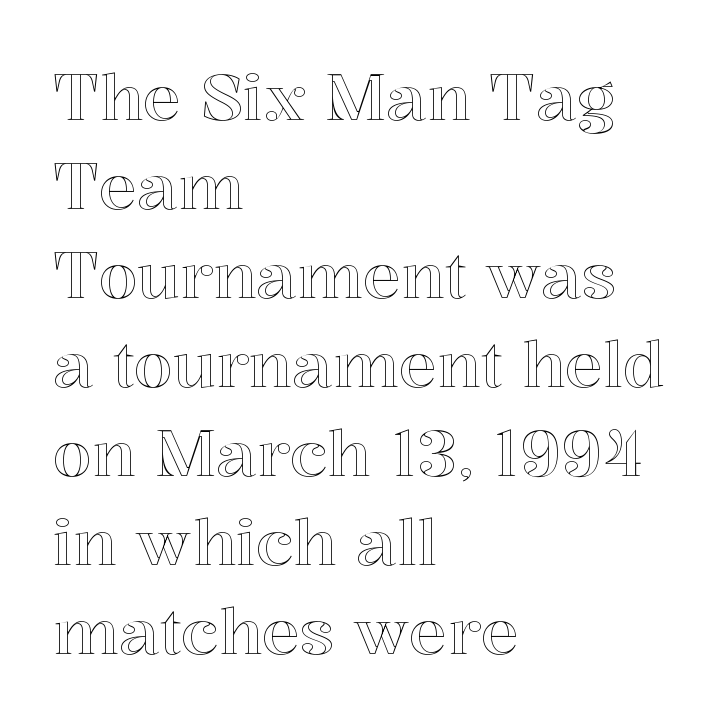
The image shows 64 px text type, upright; set left-aligned, normal line spacing (1.39x), normal letter spacing, not underlined; a medium x-height.
